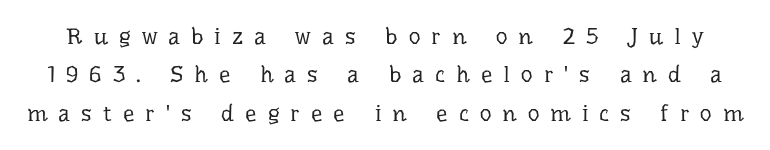
{"italic": "no", "bold": "no", "underline": "no", "line_spacing": "normal", "line_spacing_ratio": 1.67, "letter_spacing": "wide", "letter_spacing_em": 0.48, "glyph_px": 23}
